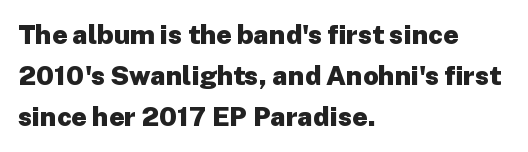
The image shows 27 px bold type, upright; set left-aligned, normal line spacing (1.52x), normal letter spacing, not underlined.
